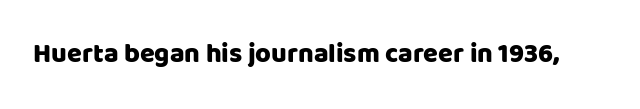
This rendering leaves character spacing at its baseline value. Has an underline been added? It has not. No italicization has been applied; the sample stays upright.
